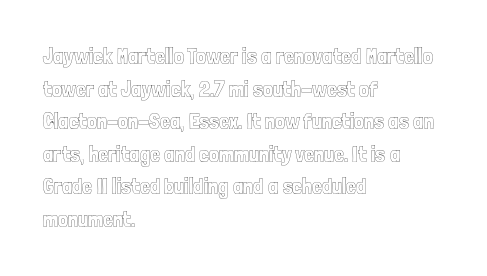
The image shows 22 px text type, upright; set left-aligned, normal line spacing (1.48x), normal letter spacing, not underlined.
